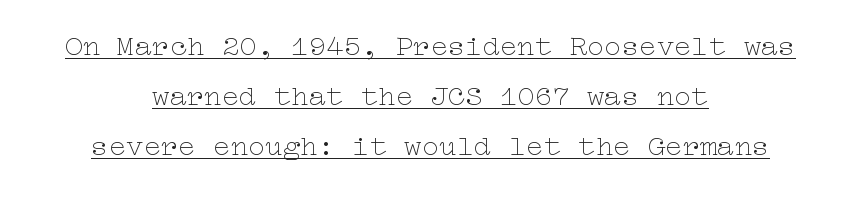
The image shows 29 px thin, wide type, upright; set centered, line spacing 1.72x, normal letter spacing, underlined; low stroke contrast and a medium x-height.
